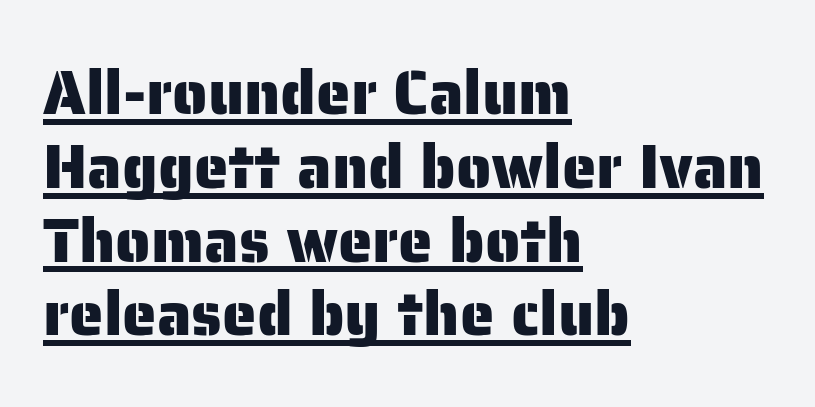
Horizontally, the lines are justified to the leading edge only. This sample has the flowing, uneven cadence of proportional lettering. Grotesque or geometric, the face here clearly has no serifs. This rendering leaves character spacing at its baseline value.
